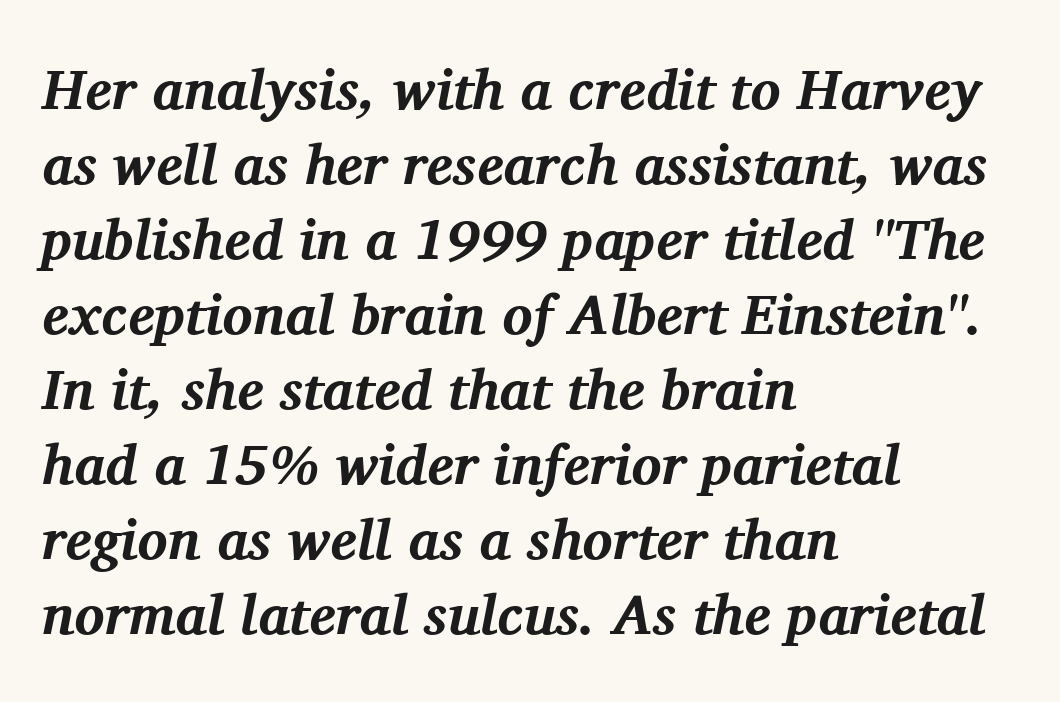
{"serif": "yes", "italic": "yes", "lean": "right", "slant_degrees": 11, "bold": "yes", "weight": "bold", "width": "normal", "stroke_contrast": "medium", "x_height": "medium", "monospaced": "no", "underline": "no", "align": "left", "line_spacing": "normal", "line_spacing_ratio": 1.34, "letter_spacing": "normal", "letter_spacing_em": 0.0, "glyph_px": 56}
